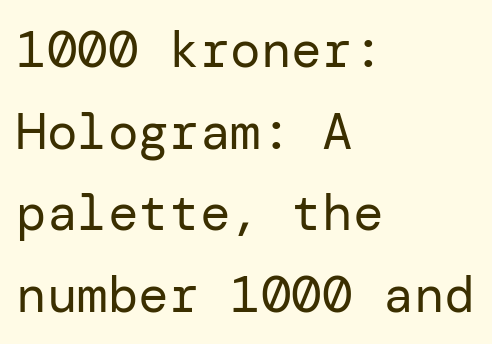
Characters remain perfectly vertical along every line. No feet cap the strokes, marking this as sans-serif type. Horizontal bands of white between lines are of average thickness. The rendering anchors every line to the left-hand side.
